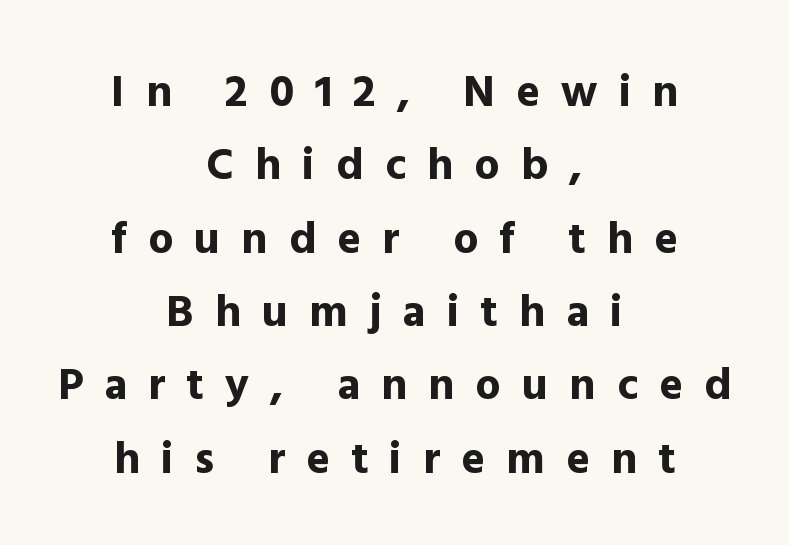
{"serif": "no", "italic": "no", "bold": "yes", "weight": "bold", "width": "normal", "x_height": "medium", "monospaced": "no", "underline": "no", "align": "center", "line_spacing": "normal", "line_spacing_ratio": 1.63, "letter_spacing": "wide", "letter_spacing_em": 0.47, "glyph_px": 45}
